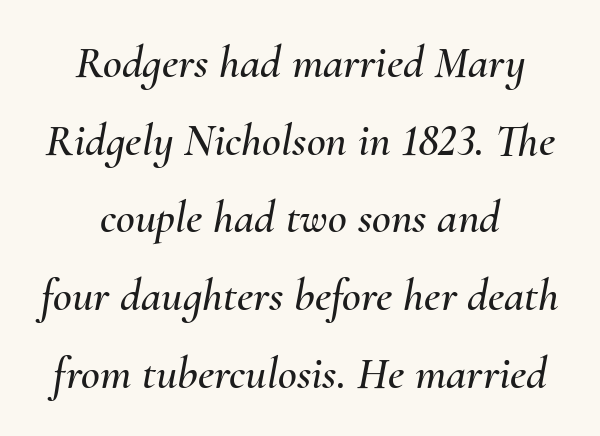
The image shows 46 px text type, italic (leaning right); set centered, normal line spacing (1.69x), normal letter spacing, not underlined; medium stroke contrast and a small x-height.
